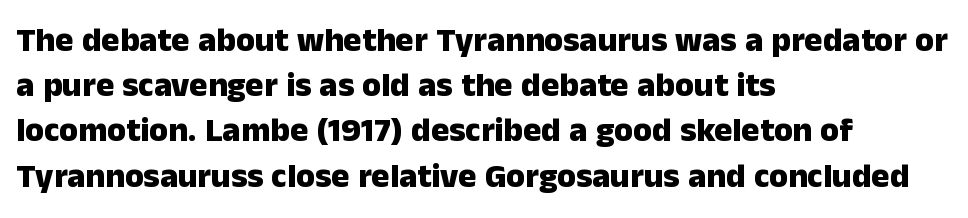
The image shows 34 px heavy sans-serif type, upright; set left-aligned, normal line spacing (1.33x), normal letter spacing, not underlined; low stroke contrast and a medium x-height.
